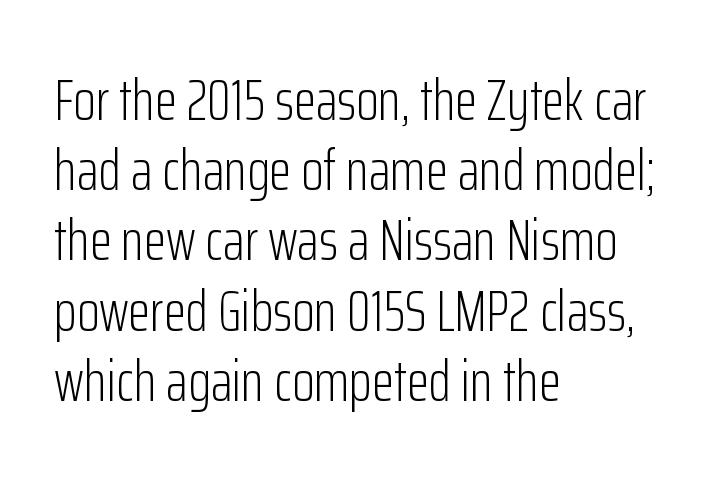
What stands out about the letter spacing? Nothing — it is the standard amount. This sample has the flowing, uneven cadence of proportional lettering. The typeface has the unassuming heft of standard copy or less. This rendering features lettering with no underline.
